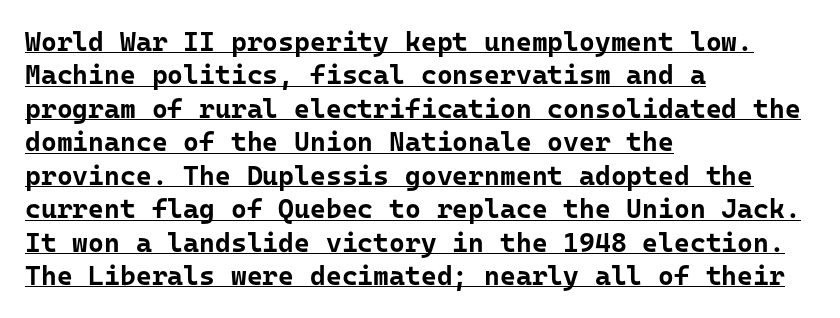
{"italic": "no", "bold": "yes", "underline": "yes", "align": "left", "line_spacing_ratio": 1.24, "letter_spacing": "normal", "letter_spacing_em": 0.0, "glyph_px": 27}
